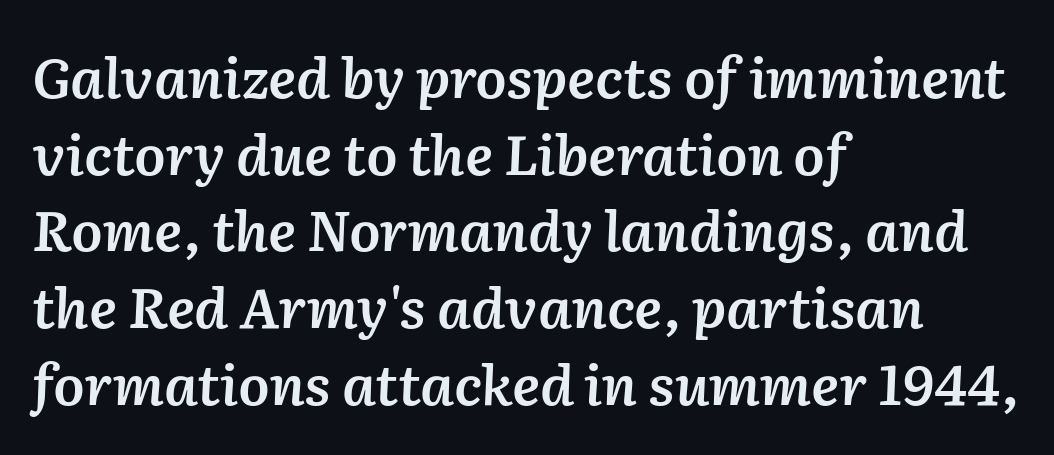
Q: Is the text bold? A: Semi-bold.
Q: Is the text italic (slanted)? A: Yes, it leans right by about 2 degrees.
Q: Is the text underlined? A: No.
Q: How is the paragraph aligned? A: Left-aligned.
Q: Is the spacing between letters normal or unusually wide? A: Normal.
Q: Is the spacing between lines tight, normal or loose? A: Normal.
Q: Width (condensed, normal, or wide)? A: Normal.
Q: Stroke contrast? A: Low.
Q: x-height? A: Medium.
Q: Monospaced? A: No.
